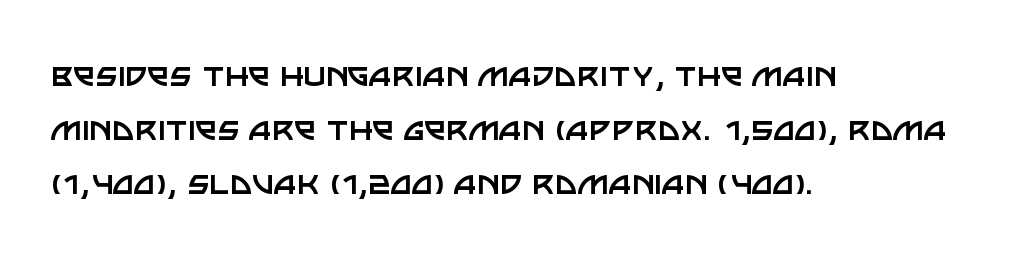
The image shows 39 px regular-weight sans-serif type, upright; set left-aligned, normal line spacing (1.39x), normal letter spacing, not underlined; low stroke contrast and a large x-height.
